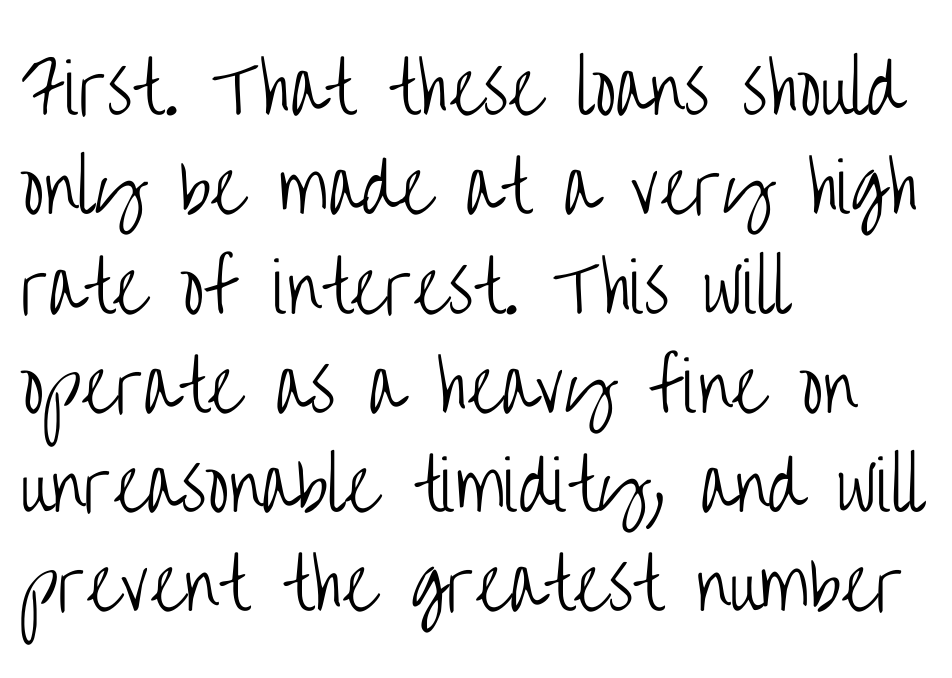
{"serif": "no", "italic": "no", "bold": "no", "weight": "light", "width": "condensed", "stroke_contrast": "low", "x_height": "large", "monospaced": "no", "underline": "no", "align": "left", "line_spacing": "normal", "line_spacing_ratio": 1.46, "letter_spacing": "normal", "letter_spacing_em": 0.0, "glyph_px": 68}
